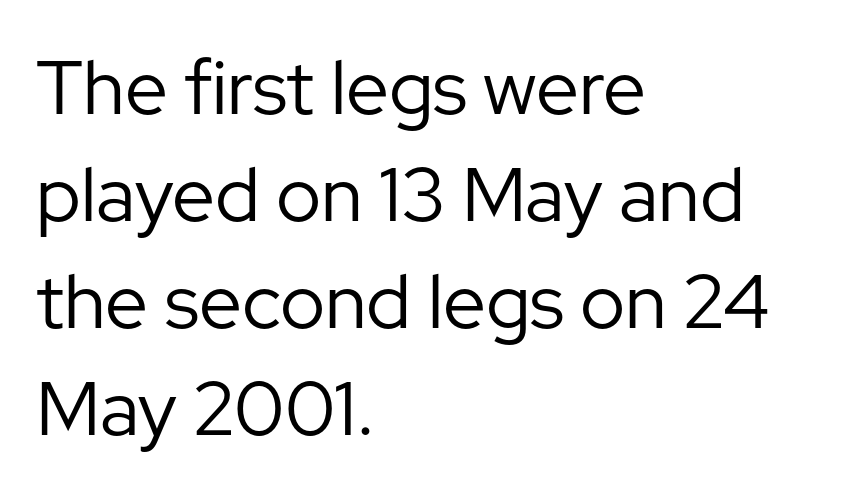
The lines in this sample share a left origin and differ only in where they stop. Serif or sans? Sans — the stroke terminals are bare. Each new line begins a customary step beneath the previous one. The foot of each line stays bare and open.
